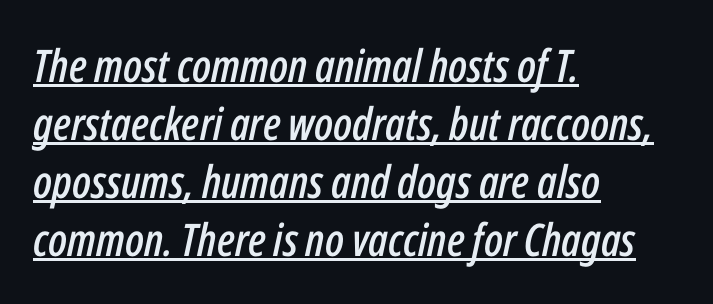
{"italic": "yes", "lean": "right", "slant_degrees": 12, "width": "condensed", "stroke_contrast": "low", "x_height": "medium", "monospaced": "no", "underline": "yes", "align": "left", "line_spacing": "normal", "line_spacing_ratio": 1.29, "letter_spacing": "normal", "letter_spacing_em": 0.0, "glyph_px": 45}
